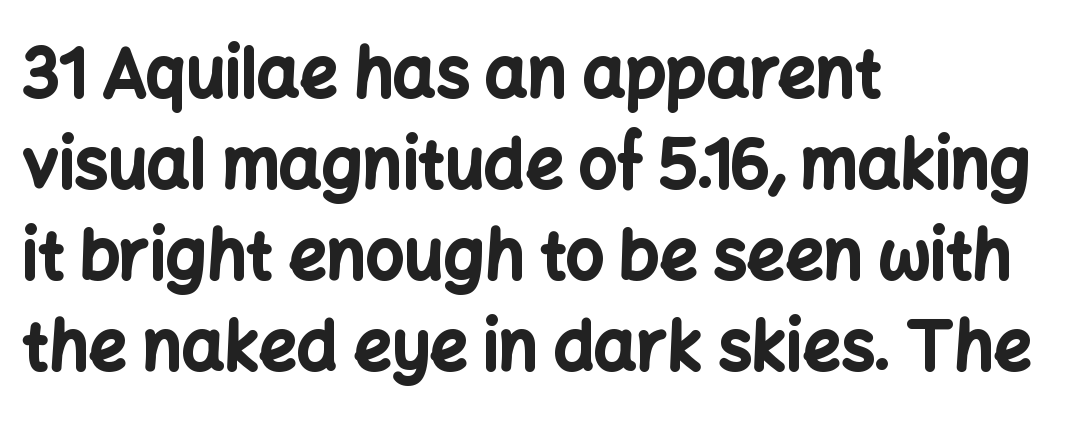
Q: Is the text bold? A: Yes.
Q: Is the text italic (slanted)? A: No, it is upright.
Q: Is the typeface a serif or a sans-serif typeface? A: Sans-serif.
Q: Is the text underlined? A: No.
Q: How is the paragraph aligned? A: Left-aligned.
Q: Is the spacing between letters normal or unusually wide? A: Normal.
Q: Is the spacing between lines tight, normal or loose? A: Normal.
Q: Width (condensed, normal, or wide)? A: Normal.
Q: Stroke contrast? A: Low.
Q: x-height? A: Medium.
Q: Monospaced? A: No.
